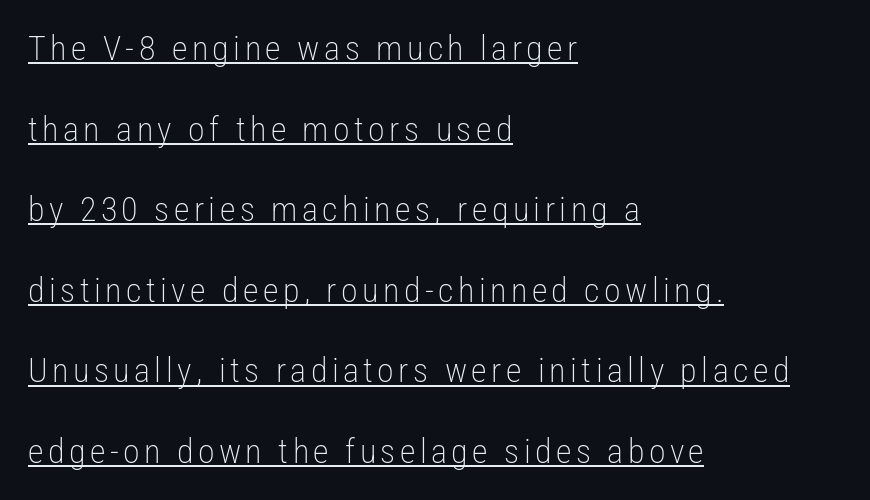
The image shows 34 px light, condensed sans-serif type, upright; set left-aligned, loose line spacing (2.37x), underlined; low stroke contrast and a medium x-height.
